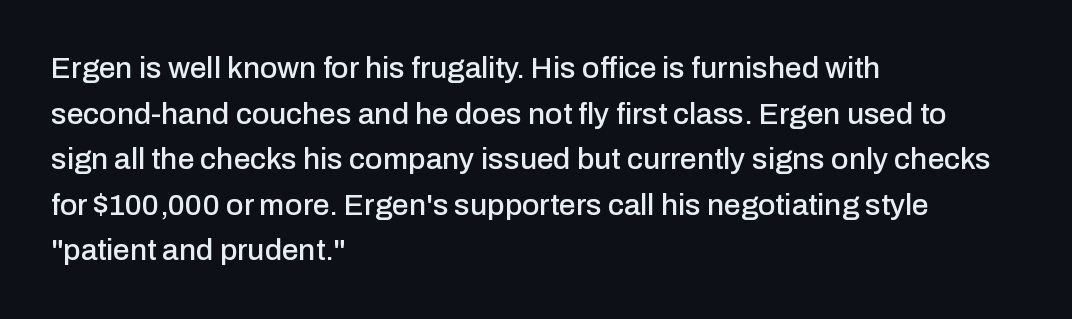
Line beginnings align vertically; line endings do not. The face used here is proportionally spaced, like ordinary book or web type. A normal amount of white space separates one row of letters from the next. Clear beneath every line of the passage. Students, note that the glyphs here touch the page at normal intervals. Font category for this specimen: sans-serif.
